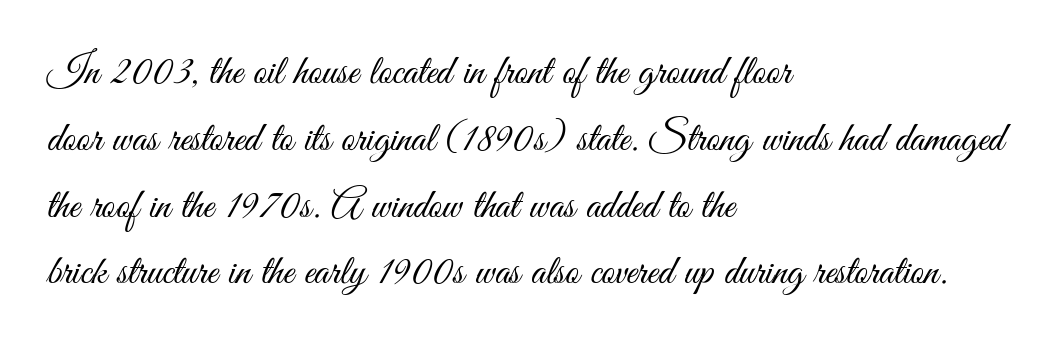
The image shows 42 px light, condensed sans-serif type; set left-aligned, normal line spacing (1.59x), normal letter spacing, not underlined; medium stroke contrast and a small x-height.
